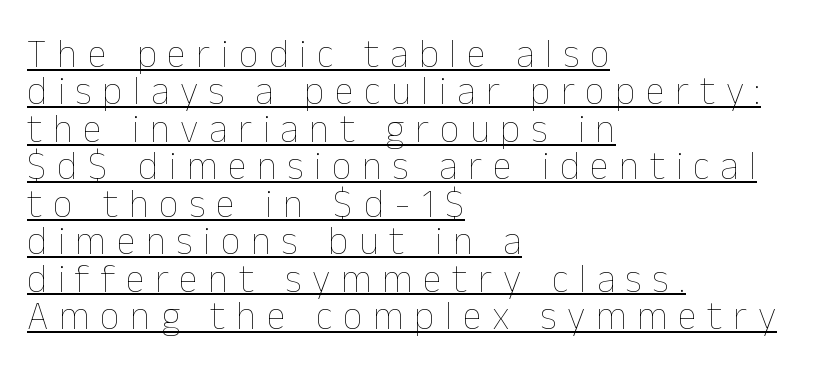
{"italic": "no", "bold": "no", "weight": "thin", "width": "normal", "stroke_contrast": "low", "x_height": "medium", "monospaced": "no", "underline": "yes", "align": "left", "line_spacing": "tight", "line_spacing_ratio": 0.96, "letter_spacing": "wide", "letter_spacing_em": 0.27, "glyph_px": 39}
